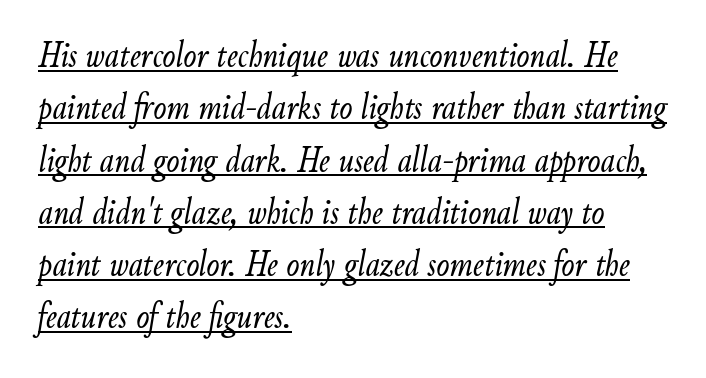
Q: Is the text bold? A: No.
Q: Is the text italic (slanted)? A: Yes, it leans right by about 9 degrees.
Q: Is the text underlined? A: Yes.
Q: How is the paragraph aligned? A: Left-aligned.
Q: Is the spacing between letters normal or unusually wide? A: Normal.
Q: Is the spacing between lines tight, normal or loose? A: Normal.
Q: Width (condensed, normal, or wide)? A: Condensed.
Q: Stroke contrast? A: Low.
Q: x-height? A: Small.
Q: Monospaced? A: No.
